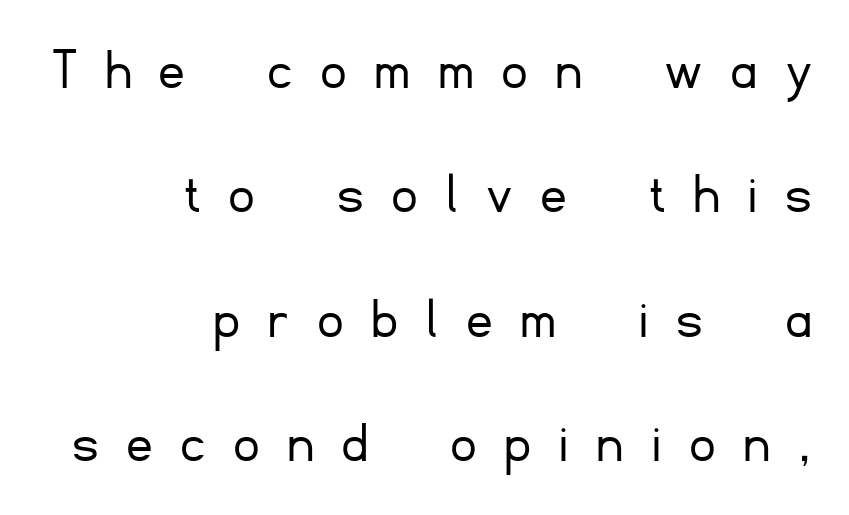
Loose tracking; the words dissolve into strings of separated letters. Descenders are the only things crossing below the line. Note the varied advance widths — an 'i' is clearly narrower than an 'm'. The lines are spread far apart with generous leading. The lines are quadded right.
